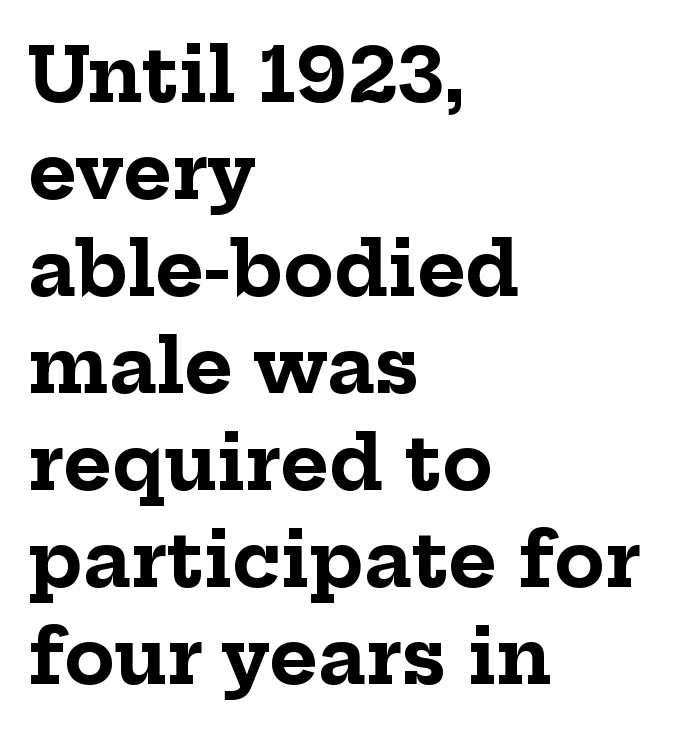
{"serif": "yes", "italic": "no", "bold": "yes", "weight": "bold", "width": "normal", "stroke_contrast": "low", "x_height": "medium", "monospaced": "no", "underline": "no", "align": "left", "line_spacing": "normal", "line_spacing_ratio": 1.31, "letter_spacing": "normal", "letter_spacing_em": 0.0, "glyph_px": 74}
